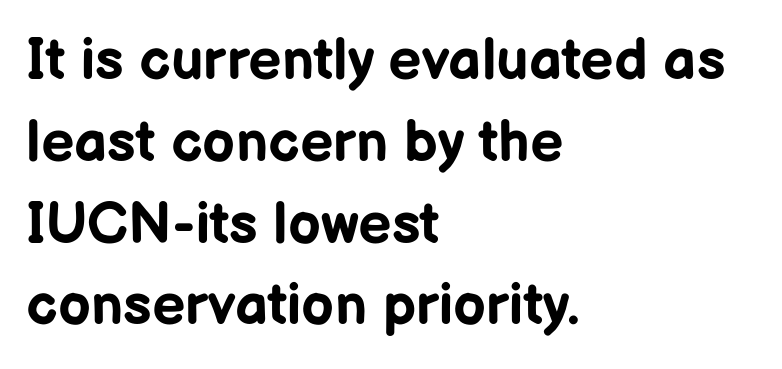
{"serif": "no", "italic": "no", "bold": "yes", "weight": "bold", "width": "normal", "stroke_contrast": "low", "x_height": "medium", "monospaced": "no", "underline": "no", "align": "left", "line_spacing": "normal", "line_spacing_ratio": 1.41, "letter_spacing": "normal", "letter_spacing_em": 0.0, "glyph_px": 58}
